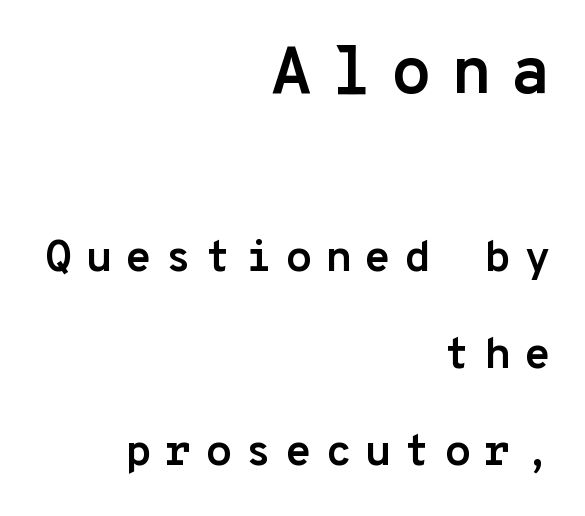
The image shows 66 px semibold sans-serif type, upright, monospaced; set right-aligned, loose line spacing (2.2x), unusually wide letter spacing (+0.29 em), not underlined; the first (top) block is 1.5x larger; low stroke contrast and a medium x-height.
